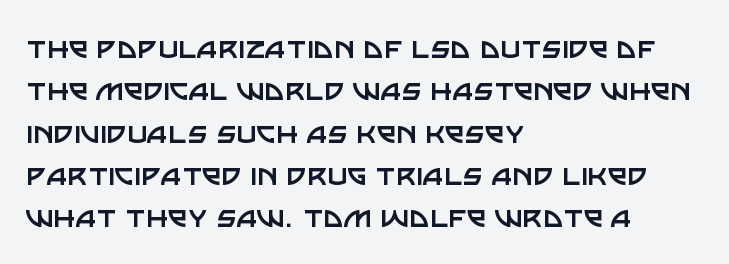
Serifs: no, the terminals of the letterforms are clean. Each letter keeps its own natural width here, so spacing adapts to shape. The string is rendered with underlining switched off. Observe the ordinary spacing: letters are neighbours, not strangers.
